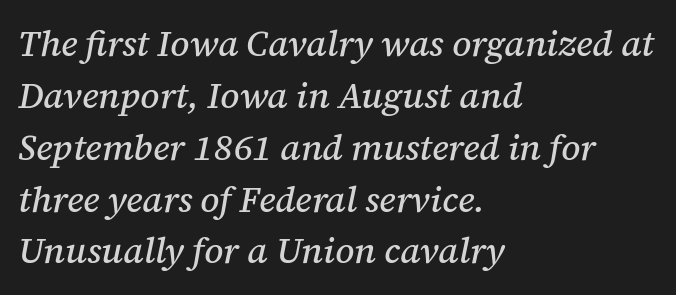
The image shows 36 px serif type, italic (leaning right); set left-aligned, normal line spacing (1.44x), normal letter spacing, not underlined; medium stroke contrast and a medium x-height.
